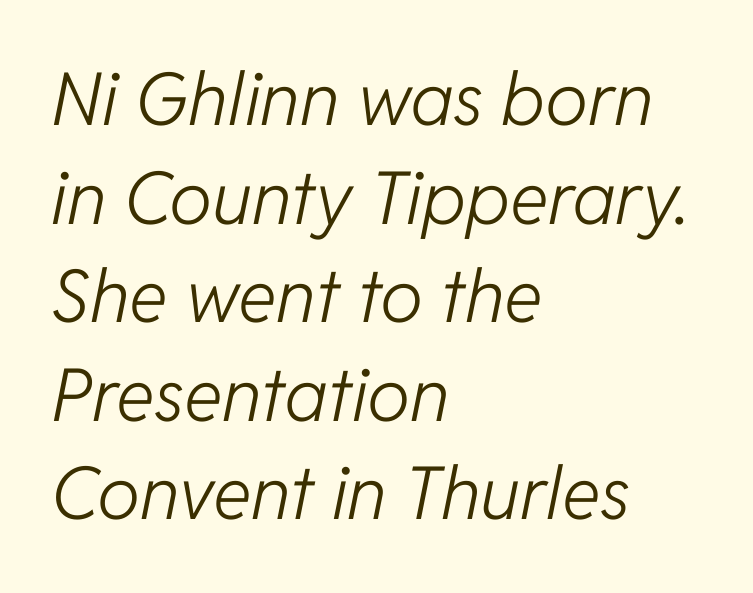
{"italic": "yes", "lean": "right", "slant_degrees": 11, "bold": "no", "weight": "light", "width": "normal", "stroke_contrast": "low", "x_height": "medium", "monospaced": "no", "underline": "no", "align": "left", "line_spacing": "normal", "line_spacing_ratio": 1.35, "letter_spacing": "normal", "letter_spacing_em": 0.0, "glyph_px": 73}
